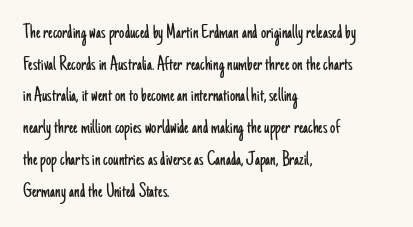
The image shows 21 px text type, upright; set left-aligned, normal line spacing (1.51x), normal letter spacing, not underlined.
